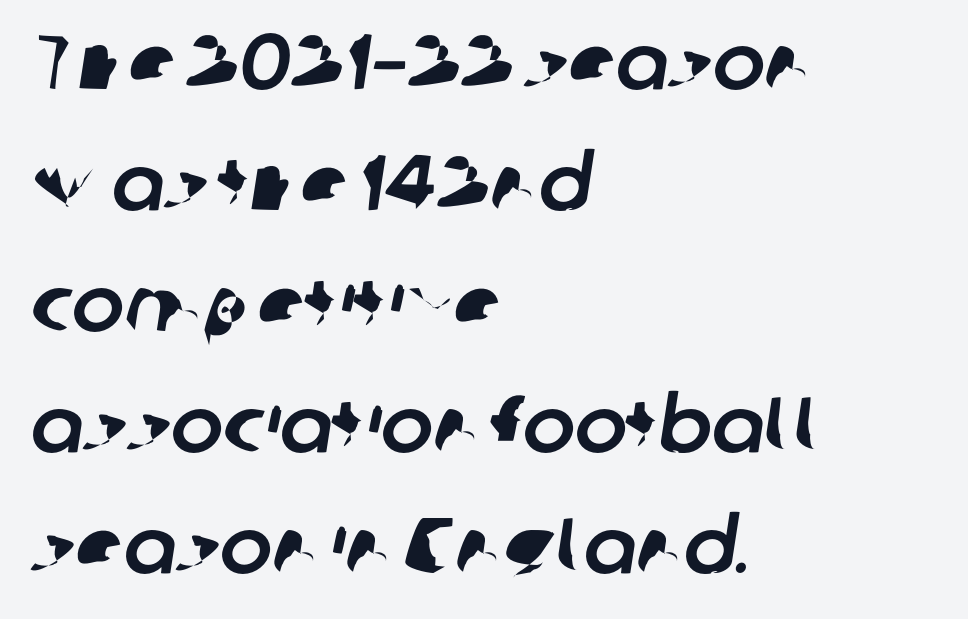
{"serif": "no", "width": "normal", "stroke_contrast": "low", "x_height": "medium", "monospaced": "no", "underline": "no", "align": "left", "line_spacing": "normal", "line_spacing_ratio": 1.55, "letter_spacing": "normal", "letter_spacing_em": 0.0, "glyph_px": 78}
